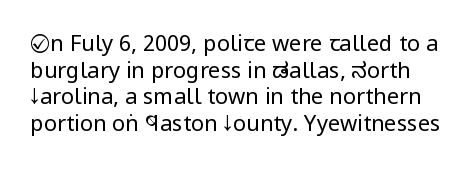
Q: Is the text bold? A: No.
Q: Is the text italic (slanted)? A: No, it is upright.
Q: Is the text underlined? A: No.
Q: Is the spacing between letters normal or unusually wide? A: Normal.
